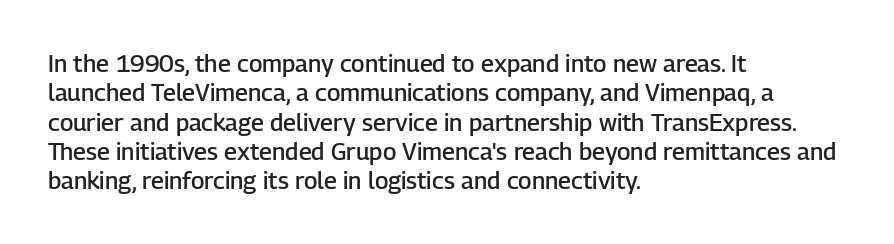
Q: Is the text bold? A: Semi-bold.
Q: Is the text italic (slanted)? A: No, it is upright.
Q: Is the text underlined? A: No.
Q: How is the paragraph aligned? A: Left-aligned.
Q: Is the spacing between letters normal or unusually wide? A: Normal.
